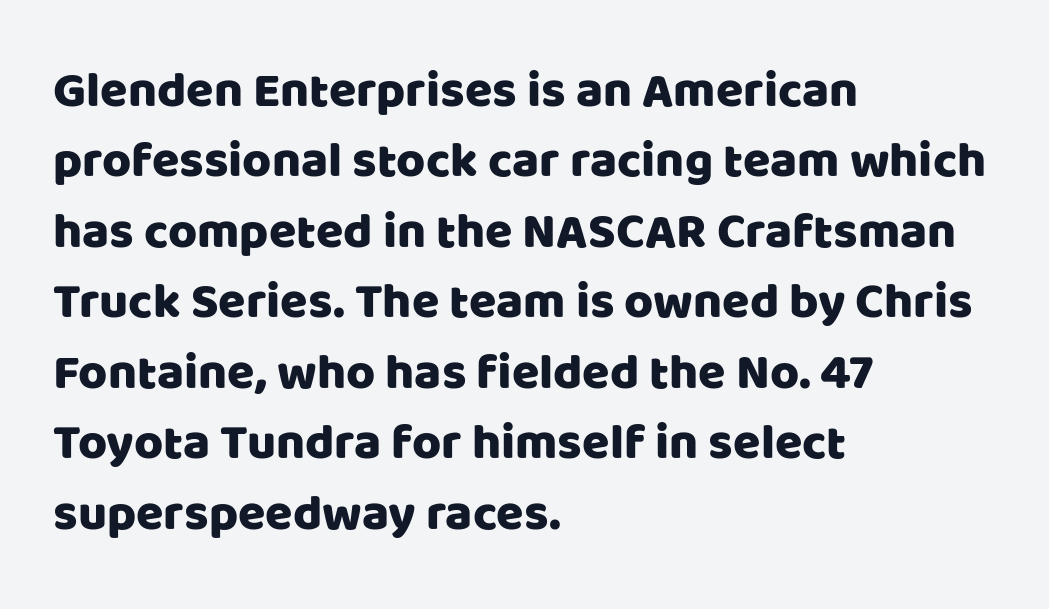
The letters advance in unequal steps, a hallmark of proportional type. If you drew a ruler down the left edge, every line would touch it. If you measured baseline to baseline, you'd find a middling distance. Words float on clear page, feet unadorned.
